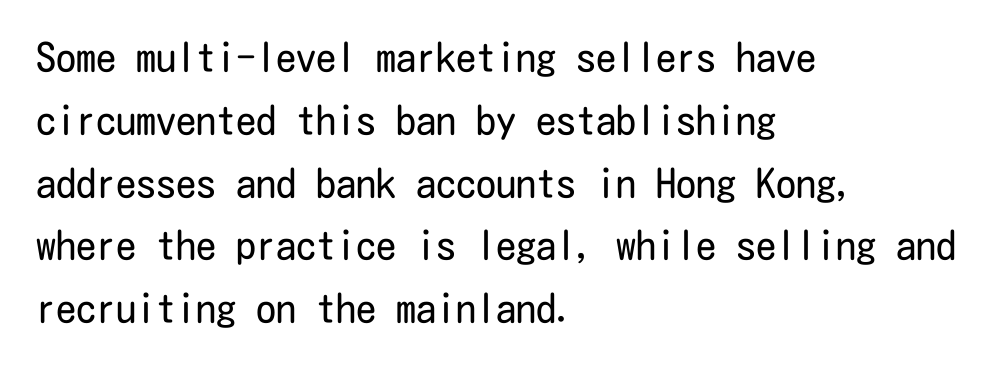
Is the stroke heavy? The answer is a plain regular-or-lighter. Regarding serifs, this sample does without them. Clear beneath every line of the passage. Leftover space on each line is placed entirely after the last word.
